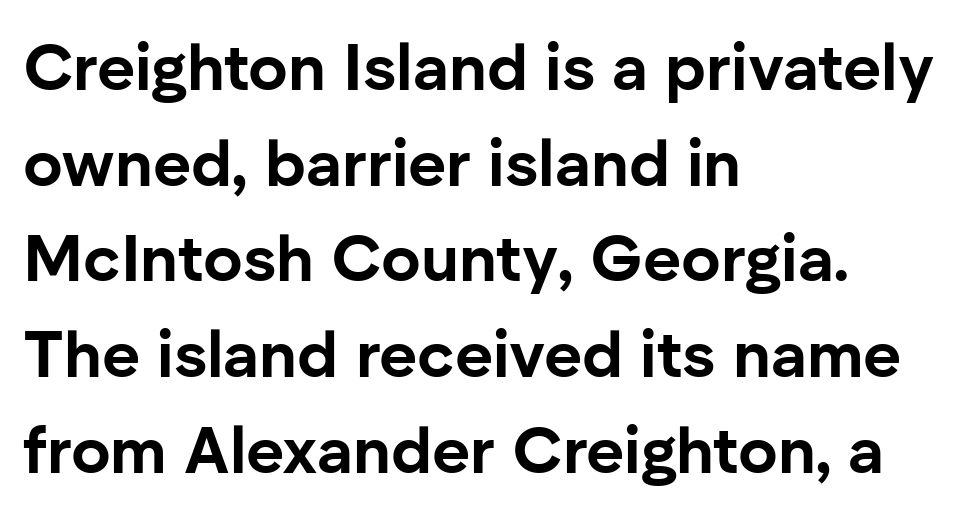
The font's upright variant was chosen for this text. Only glyphs here, with clear space below each row. The letters sit at their default tracking, neither squeezed nor spread. The strokes are fattened all the way to bold. Nope, no serifs anywhere on these letters. Character widths vary here, with narrow letters taking less room than wide ones.
